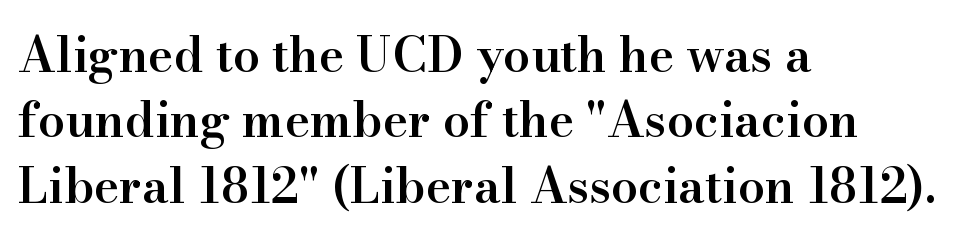
No italicization has been applied; the sample stays upright. The text block is weighted toward the left margin, trailing off unevenly rightward. These lines carry some extra weight — a demibold, not a full bold. The designer left line spacing at the default. These lines are composed in type with serifs.
